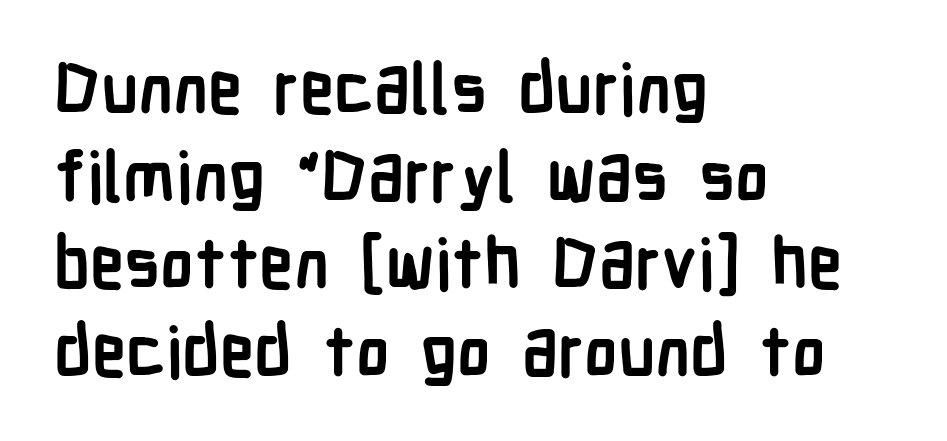
The image shows 69 px semibold, condensed sans-serif type, upright; set left-aligned, normal line spacing (1.27x), normal letter spacing, not underlined; low stroke contrast and a medium x-height.
